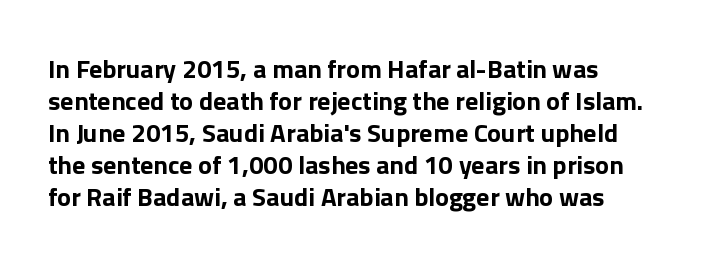
The image shows 26 px bold type, upright; set line spacing 1.23x, normal letter spacing, not underlined.
